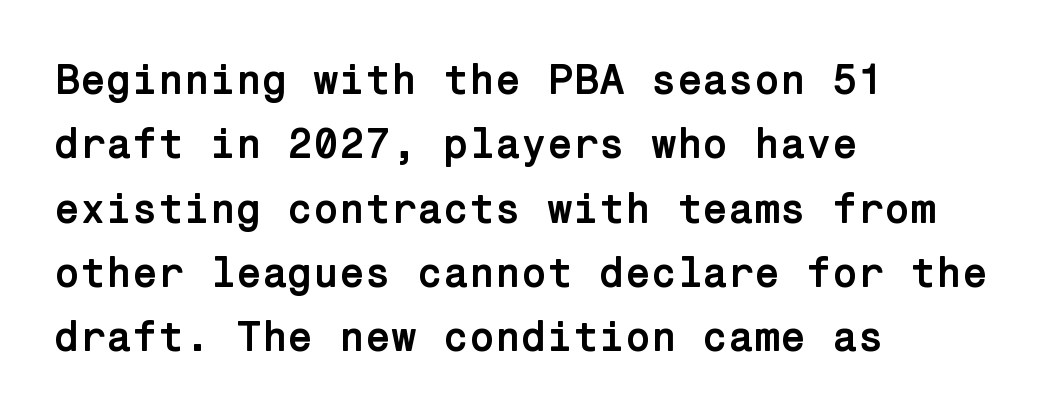
Q: Is the text bold? A: Yes.
Q: Is the text italic (slanted)? A: No, it is upright.
Q: Is the typeface a serif or a sans-serif typeface? A: Sans-serif.
Q: Is the text underlined? A: No.
Q: How is the paragraph aligned? A: Left-aligned.
Q: Is the spacing between letters normal or unusually wide? A: Normal.
Q: Is the spacing between lines tight, normal or loose? A: Normal.
Q: Width (condensed, normal, or wide)? A: Normal.
Q: Stroke contrast? A: Low.
Q: x-height? A: Medium.
